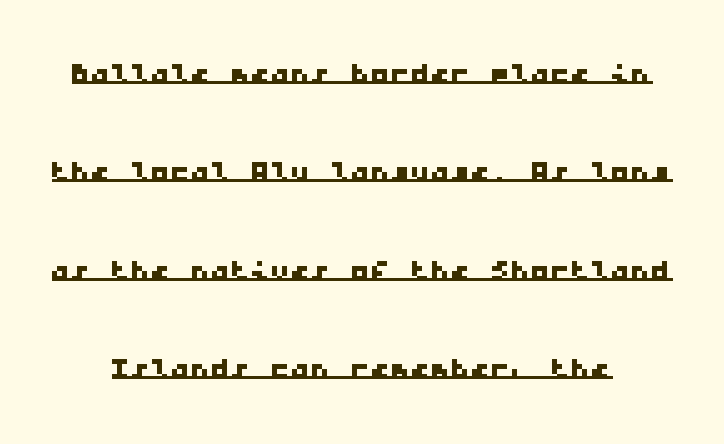
{"serif": "no", "width": "wide", "stroke_contrast": "low", "x_height": "medium", "monospaced": "yes", "underline": "yes", "line_spacing": "loose", "line_spacing_ratio": 2.46, "letter_spacing": "normal", "letter_spacing_em": 0.0, "glyph_px": 40}
